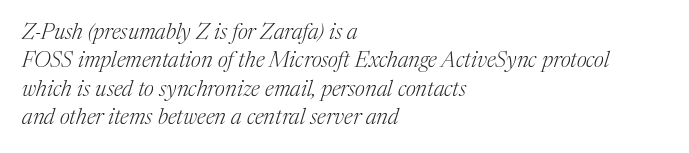
Regarding leading, the lines here are spaced in the standard way. The passage is arranged the way most books set body copy — flush left. The letters sit at their default tracking, neither squeezed nor spread. The typography opts for an oblique posture over an upright one. A bare baseline throughout the passage. Nothing heavy about these letters — not bold at all.
